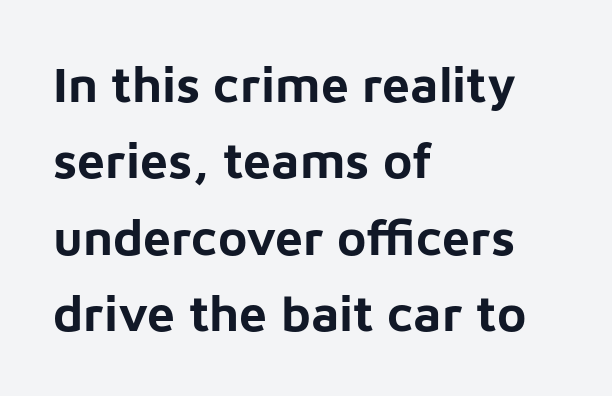
Words appear dense and cohesive because spacing is normal. Check under the words: just untouched page. Nope, no serifs anywhere on these letters. The rag falls on the right side of this text block. When letters stand straight like this, we call the style roman or upright. Heavy, bold letterforms.
